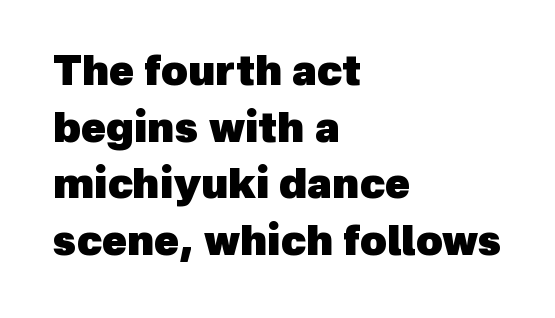
Q: Is the text bold? A: Yes.
Q: Is the typeface a serif or a sans-serif typeface? A: Sans-serif.
Q: Is the text underlined? A: No.
Q: How is the paragraph aligned? A: Left-aligned.
Q: Is the spacing between letters normal or unusually wide? A: Normal.
Q: Is the spacing between lines tight, normal or loose? A: Normal.
Q: Width (condensed, normal, or wide)? A: Normal.
Q: x-height? A: Medium.
Q: Monospaced? A: No.
